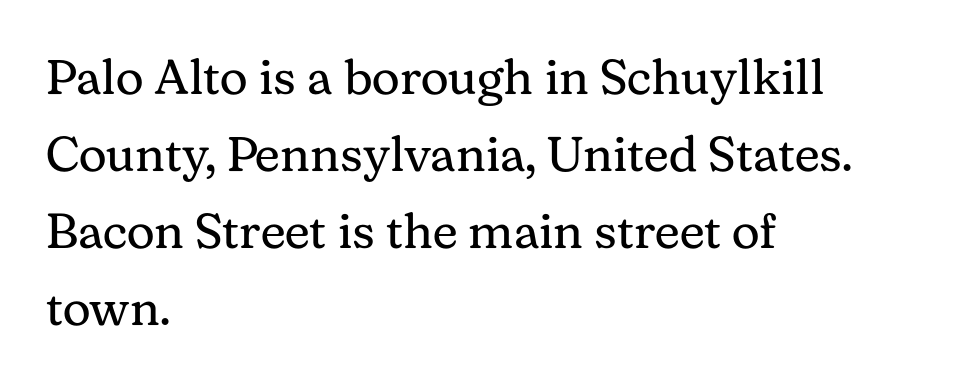
Q: Is the text bold? A: No.
Q: Is the text italic (slanted)? A: No, it is upright.
Q: Is the typeface a serif or a sans-serif typeface? A: Serif.
Q: Is the text underlined? A: No.
Q: How is the paragraph aligned? A: Left-aligned.
Q: Is the spacing between letters normal or unusually wide? A: Normal.
Q: Is the spacing between lines tight, normal or loose? A: Normal.
Q: Width (condensed, normal, or wide)? A: Normal.
Q: Stroke contrast? A: Medium.
Q: x-height? A: Medium.
Q: Monospaced? A: No.
